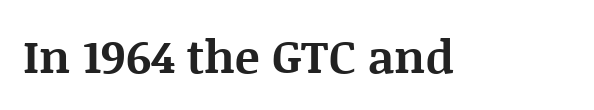
{"serif": "yes", "italic": "no", "bold": "yes", "weight": "bold", "width": "normal", "stroke_contrast": "medium", "x_height": "large", "monospaced": "no", "underline": "no", "letter_spacing": "normal", "letter_spacing_em": 0.0, "glyph_px": 46}
